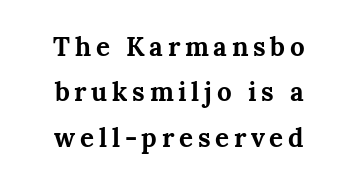
{"italic": "no", "bold": "yes", "underline": "no", "align": "center", "line_spacing_ratio": 1.75, "glyph_px": 26}
